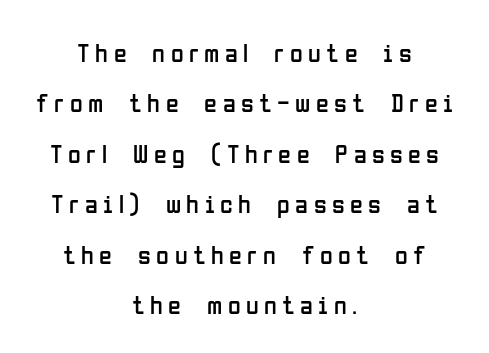
The image shows 26 px text type, upright; set centered, loose line spacing (1.94x), unusually wide letter spacing (+0.21 em), not underlined.
